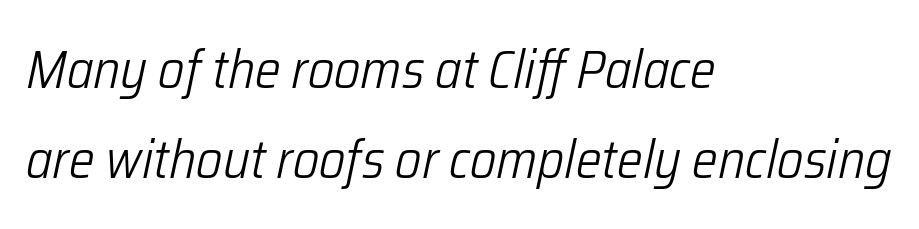
Q: Is the text bold? A: No.
Q: Is the text italic (slanted)? A: Yes, it leans right by about 12 degrees.
Q: Is the text underlined? A: No.
Q: How is the paragraph aligned? A: Left-aligned.
Q: Is the spacing between letters normal or unusually wide? A: Normal.
Q: Is the spacing between lines tight, normal or loose? A: Normal.
Q: Width (condensed, normal, or wide)? A: Condensed.
Q: Stroke contrast? A: Low.
Q: x-height? A: Medium.
Q: Monospaced? A: No.
